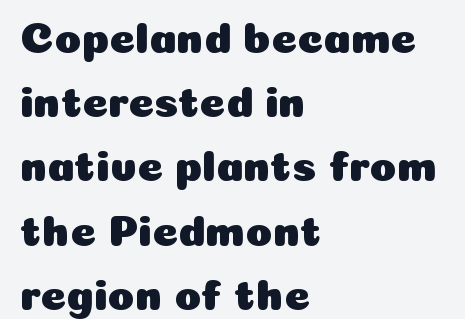
Honestly, there is no underline to notice here at all. Here the designer chose a conventional face with non-uniform glyph widths. One glance says typical: line gaps are just what's usual. What kind of face is this? One without serifs — a sans. The font's upright variant was chosen for this text. The paragraph shown leans on its left margin.
